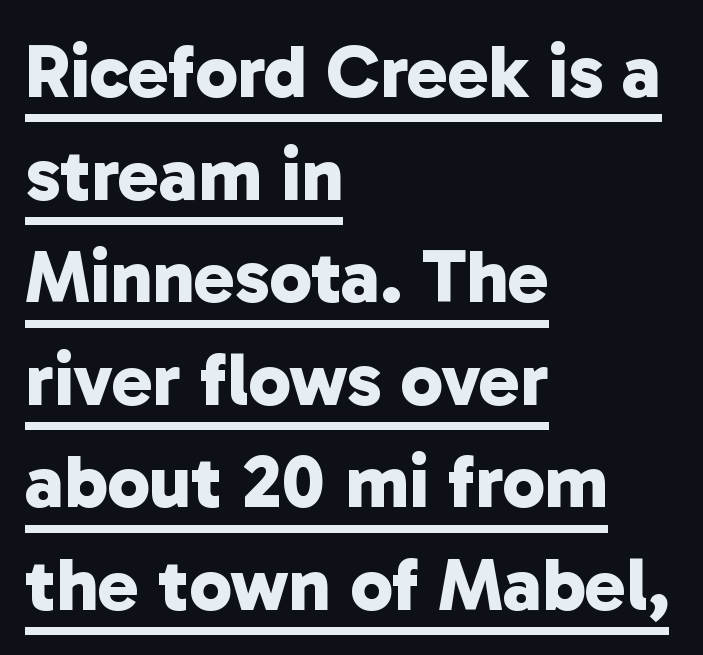
{"serif": "no", "bold": "yes", "weight": "bold", "width": "normal", "stroke_contrast": "low", "x_height": "medium", "monospaced": "no", "underline": "yes", "align": "left", "line_spacing": "normal", "line_spacing_ratio": 1.35, "letter_spacing": "normal", "letter_spacing_em": 0.0, "glyph_px": 76}
